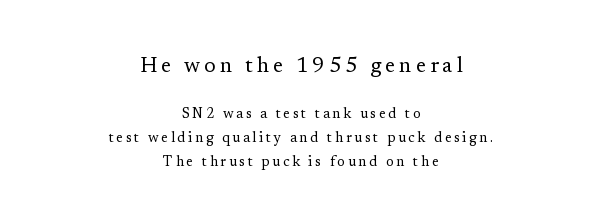
The image shows 21 px text type, upright; set centered, line spacing 1.71x, not underlined; the first (top) block is 1.5x larger.
